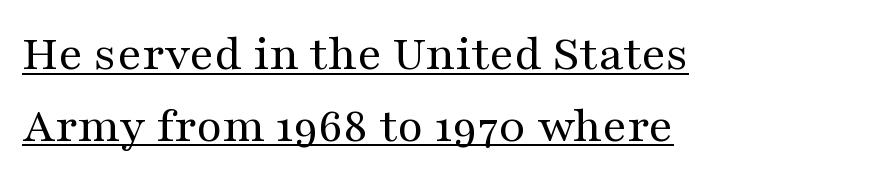
This is roman type, the default non-slanted kind. Somebody hit Ctrl+U on this one — the words are underlined. The rendering uses natural spacing where letterforms have individual widths. On a weight scale, this lands at 450 or below.
